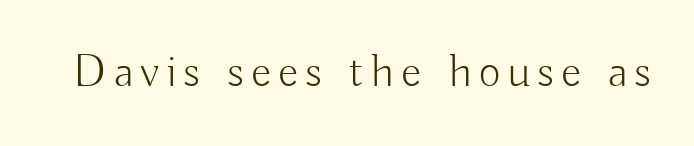
The typography opts for an upright posture over an oblique one. The glyphs are unaccompanied by any horizontal stroke below them. Compared with a typical body face, this is equally light or lighter still. Unlike a traditional serif, this face leaves its strokes unadorned. Do the characters align in a grid? No, the font is proportional.
